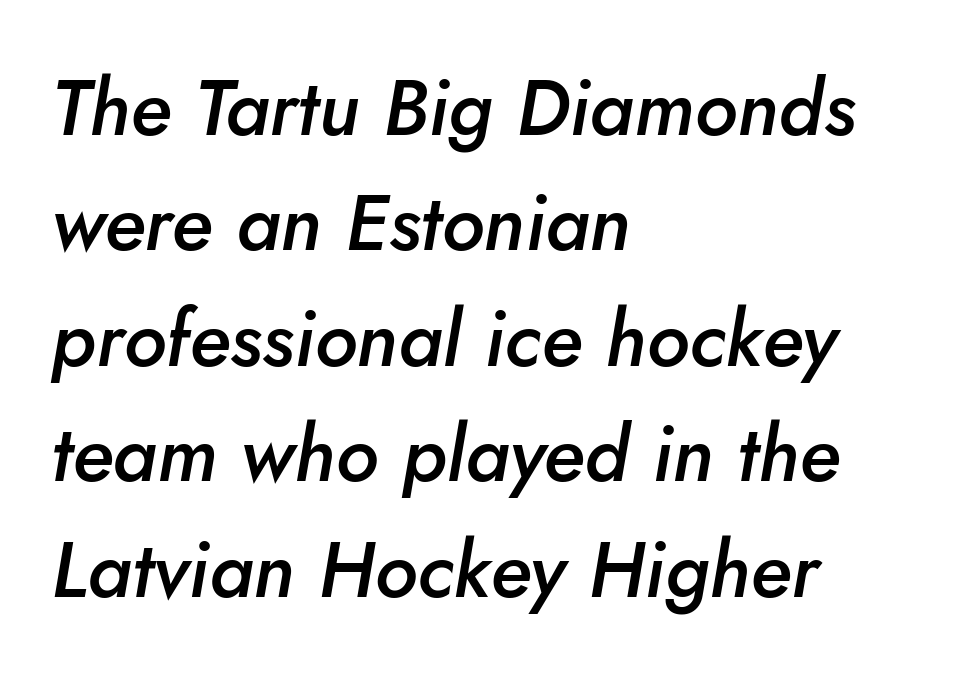
The image shows 78 px semibold type, italic (leaning right); set left-aligned, normal line spacing (1.48x), normal letter spacing, not underlined; low stroke contrast and a small x-height.
